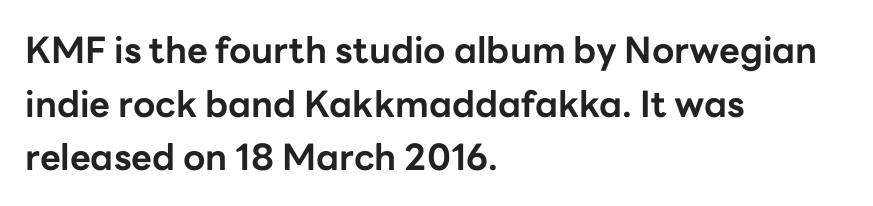
Q: Is the text bold? A: Yes.
Q: Is the text italic (slanted)? A: No, it is upright.
Q: Is the typeface a serif or a sans-serif typeface? A: Sans-serif.
Q: Is the text underlined? A: No.
Q: How is the paragraph aligned? A: Left-aligned.
Q: Is the spacing between letters normal or unusually wide? A: Normal.
Q: Is the spacing between lines tight, normal or loose? A: Normal.
Q: Width (condensed, normal, or wide)? A: Normal.
Q: Stroke contrast? A: Low.
Q: x-height? A: Medium.
Q: Monospaced? A: No.
